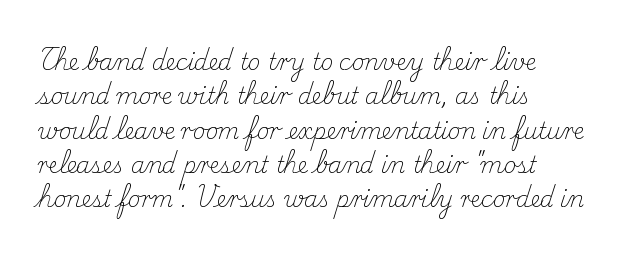
Is the stroke heavy? The answer is a plain regular-or-lighter. Clear beneath every line of the passage. Notice how descenders clear the ascenders below comfortably — that's standard leading.
